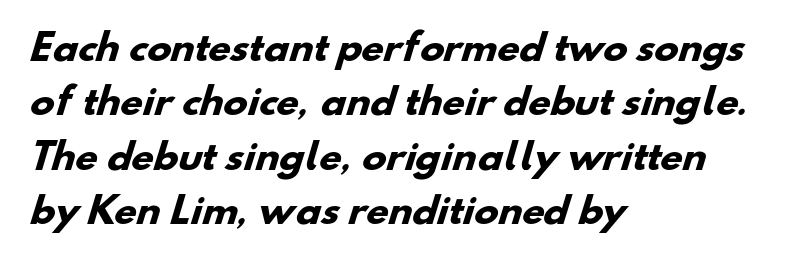
The image shows 36 px heavy sans-serif type; set left-aligned, normal line spacing (1.51x), normal letter spacing, not underlined; low stroke contrast and a small x-height.
